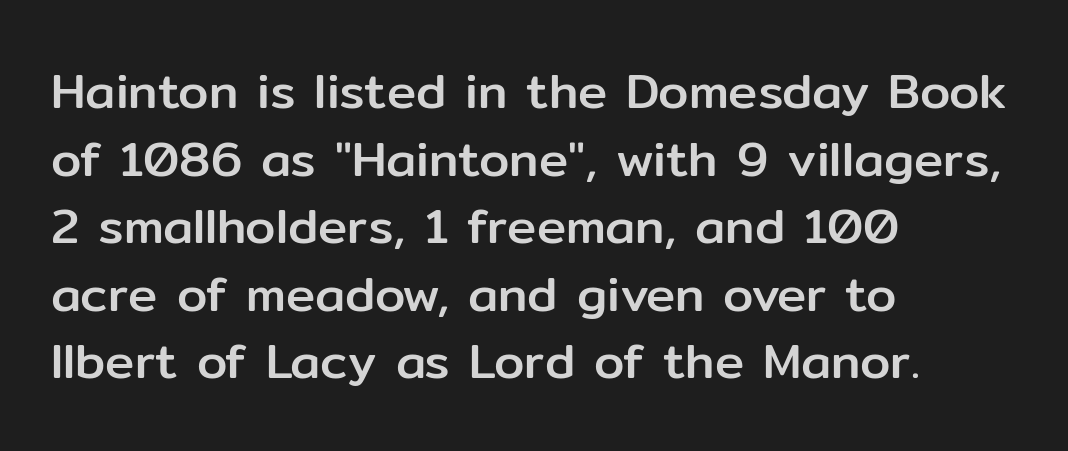
{"serif": "no", "italic": "no", "width": "normal", "stroke_contrast": "low", "x_height": "medium", "monospaced": "no", "underline": "no", "align": "left", "line_spacing": "normal", "line_spacing_ratio": 1.38, "letter_spacing": "normal", "letter_spacing_em": 0.0, "glyph_px": 49}
